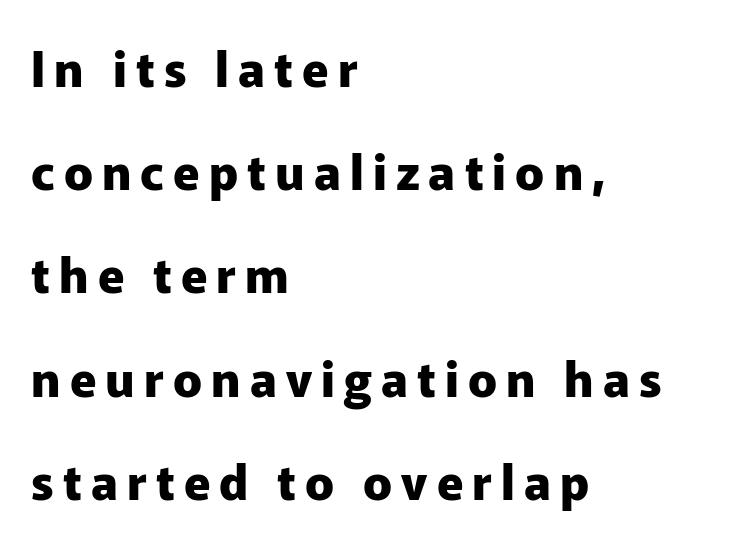
The image shows 48 px heavy sans-serif type, upright; set left-aligned, loose line spacing (2.15x), not underlined; low stroke contrast and a medium x-height.
